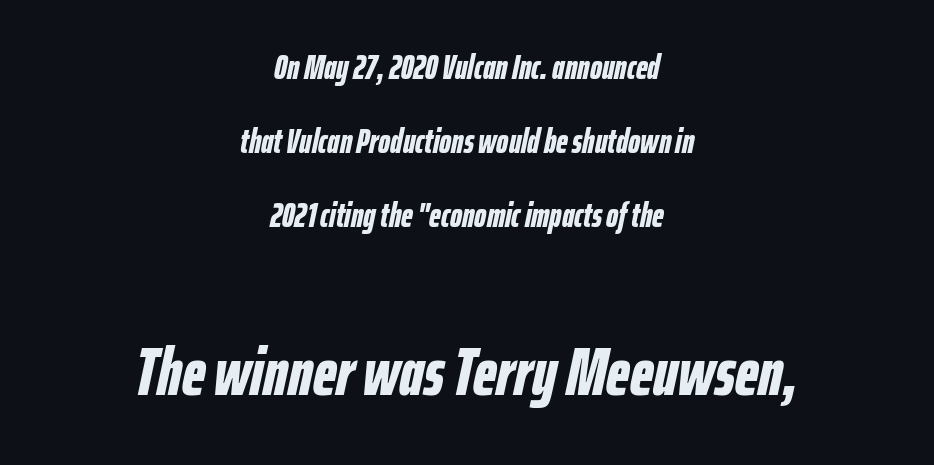
The image shows 68 px bold, condensed type, italic (leaning right); set centered, loose line spacing (2.18x), normal letter spacing, not underlined; the second (bottom) block is 2.0x larger; low stroke contrast and a medium x-height.
